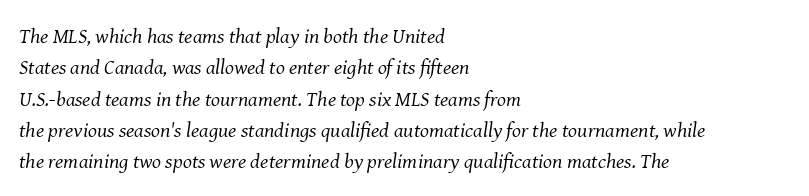
Is the type slanted? Yes — the strokes lean at a clear angle. The paragraph has a hard left edge and a soft right edge. Each new line begins a customary step beneath the previous one. Does extra space separate the letters? No, they use regular spacing. The strokes are not fattened; the text isn't bold.
